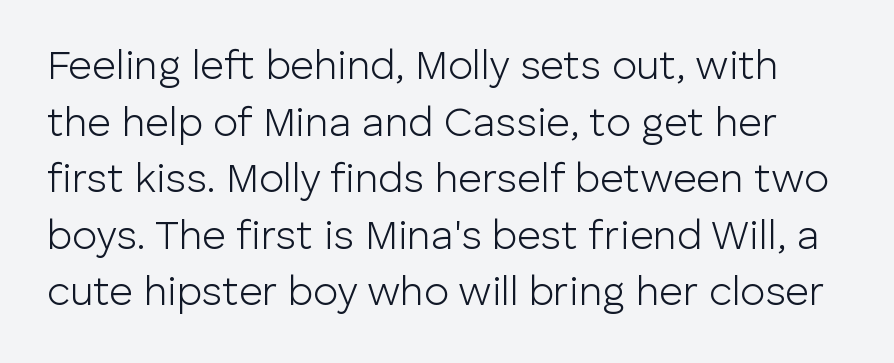
{"serif": "no", "italic": "no", "bold": "no", "weight": "light", "width": "normal", "stroke_contrast": "low", "x_height": "medium", "monospaced": "no", "underline": "no", "line_spacing": "normal", "line_spacing_ratio": 1.38, "letter_spacing": "normal", "letter_spacing_em": 0.0, "glyph_px": 41}
